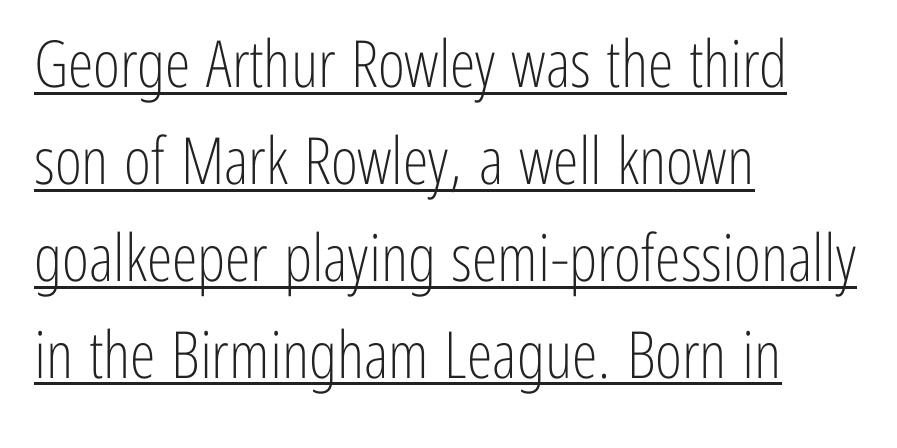
The image shows 65 px light, condensed sans-serif type, upright; set left-aligned, normal line spacing (1.49x), normal letter spacing, underlined; low stroke contrast and a medium x-height.
